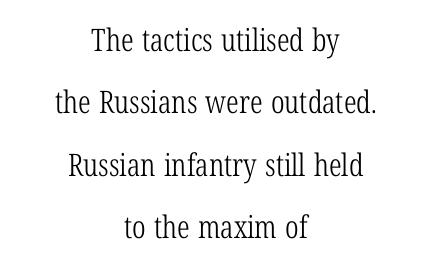
The image shows 31 px light, condensed serif type, upright; set centered, loose line spacing (2.01x), normal letter spacing, not underlined; low stroke contrast and a medium x-height.
